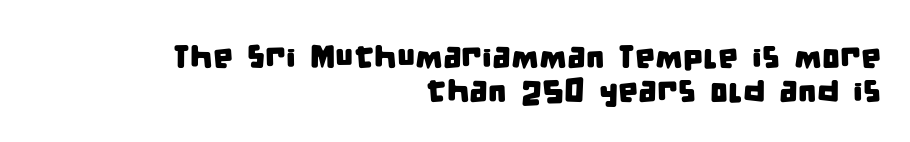
Words appear dense and cohesive because spacing is normal. This sample is right-justified, so line beginnings fall wherever the words allow. Lines of text with bare space underneath. Vertical spacing — tight. Is this a sans? Yes — the strokes have no serifs. The face used here is proportionally spaced, like ordinary book or web type.
